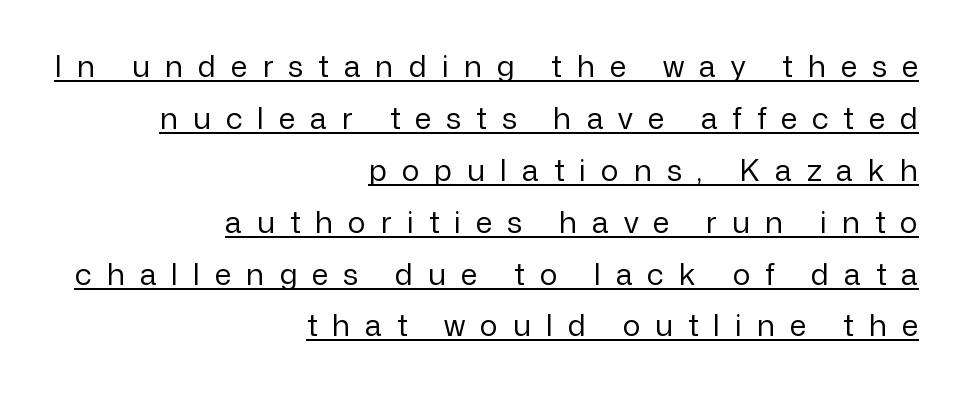
The image shows 30 px regular-weight sans-serif type, upright; set right-aligned, line spacing 1.73x, unusually wide letter spacing (+0.5 em), underlined; low stroke contrast and a medium x-height.
